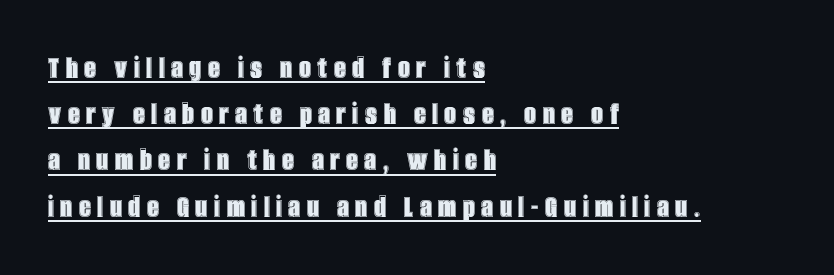
Q: Is the text italic (slanted)? A: No, it is upright.
Q: Is the text underlined? A: Yes.
Q: How is the paragraph aligned? A: Left-aligned.
Q: Is the spacing between letters normal or unusually wide? A: Unusually wide.
Q: Is the spacing between lines tight, normal or loose? A: Normal.
Q: Width (condensed, normal, or wide)? A: Condensed.
Q: x-height? A: Large.
Q: Monospaced? A: No.
